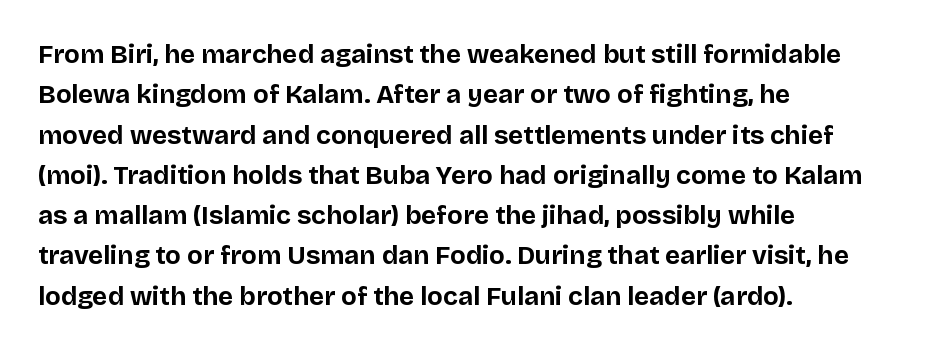
The image shows 26 px bold type, upright; set left-aligned, normal line spacing (1.55x), normal letter spacing, not underlined.
